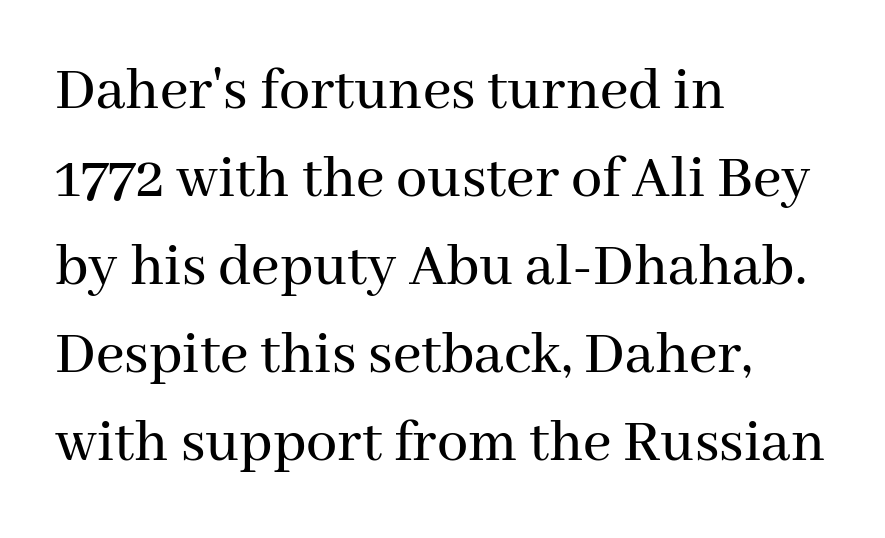
{"serif": "yes", "italic": "no", "width": "normal", "stroke_contrast": "medium", "x_height": "medium", "monospaced": "no", "underline": "no", "align": "left", "line_spacing": "normal", "line_spacing_ratio": 1.42, "letter_spacing": "normal", "letter_spacing_em": 0.0, "glyph_px": 62}
